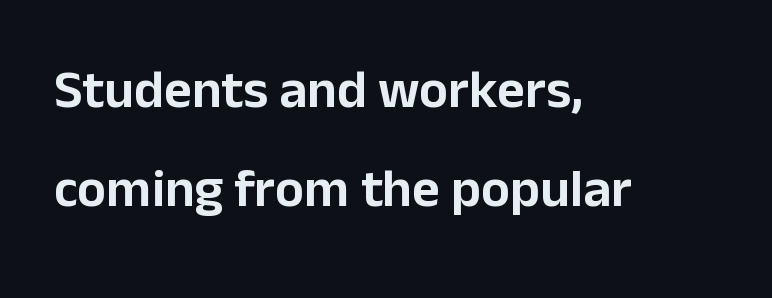
The image shows 54 px sans-serif type, upright; set left-aligned, line spacing 1.83x, normal letter spacing, not underlined; low stroke contrast and a medium x-height.
